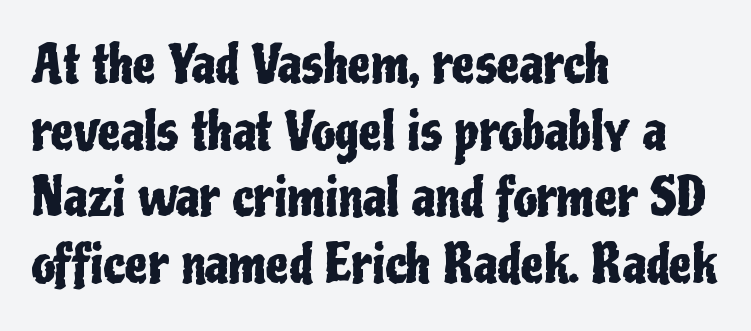
The image shows 52 px condensed sans-serif type, upright; set left-aligned, normal line spacing (1.28x), normal letter spacing, not underlined; low stroke contrast and a medium x-height.
